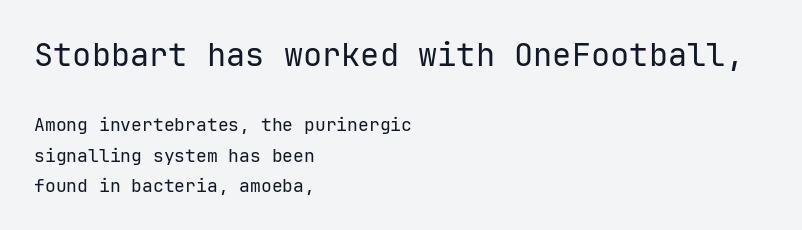
Is the type heavy? It reads as light-to-regular instead. The gaps between neighbouring characters are ordinary and unremarkable. Larger block? The one above; the one below is distinctly smaller. Each letter's strokes conclude bluntly, with no projecting serifs. Each letter, wide or thin by design, is forced into the same width here.
